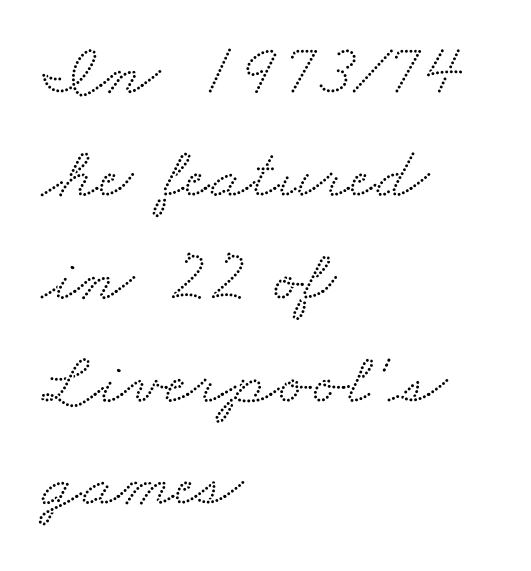
Q: Is the typeface a serif or a sans-serif typeface? A: Serif.
Q: Is the text underlined? A: No.
Q: How is the paragraph aligned? A: Left-aligned.
Q: Is the spacing between letters normal or unusually wide? A: Normal.
Q: Is the spacing between lines tight, normal or loose? A: Normal.
Q: Width (condensed, normal, or wide)? A: Wide.
Q: Stroke contrast? A: Medium.
Q: x-height? A: Small.
Q: Monospaced? A: No.
